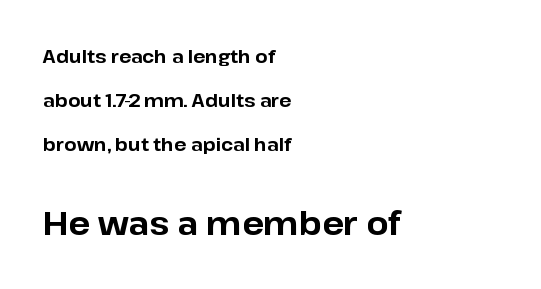
Q: Is the text bold? A: Yes.
Q: Is the text italic (slanted)? A: No, it is upright.
Q: Is the typeface a serif or a sans-serif typeface? A: Sans-serif.
Q: Is the text underlined? A: No.
Q: How is the paragraph aligned? A: Left-aligned.
Q: Is the spacing between letters normal or unusually wide? A: Normal.
Q: Is the spacing between lines tight, normal or loose? A: Loose.
Q: Which block of text is set in a larger size, the first (top) or the second (bottom)? A: The second (bottom) one.
Q: Width (condensed, normal, or wide)? A: Normal.
Q: Stroke contrast? A: Low.
Q: x-height? A: Medium.
Q: Monospaced? A: No.
